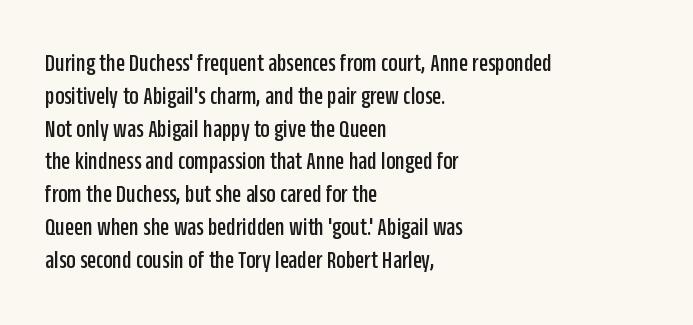
Each new line begins a customary step beneath the previous one. The passage shown is not underscored anywhere. Unlike italic type, these characters show no tilt at all. Casual observation: everything's shoved over to the left.
